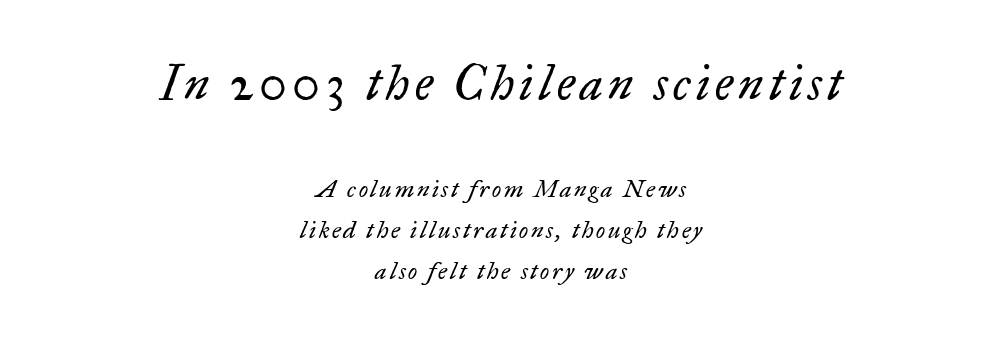
Heaviness? Minimal to ordinary, like unemphasized prose. Here the first block reads like a headline and the second like body copy. Do the characters align in a grid? No, the font is proportional. Regarding leading, the lines here are spaced in the standard way. Underlining? Definitely not there.
